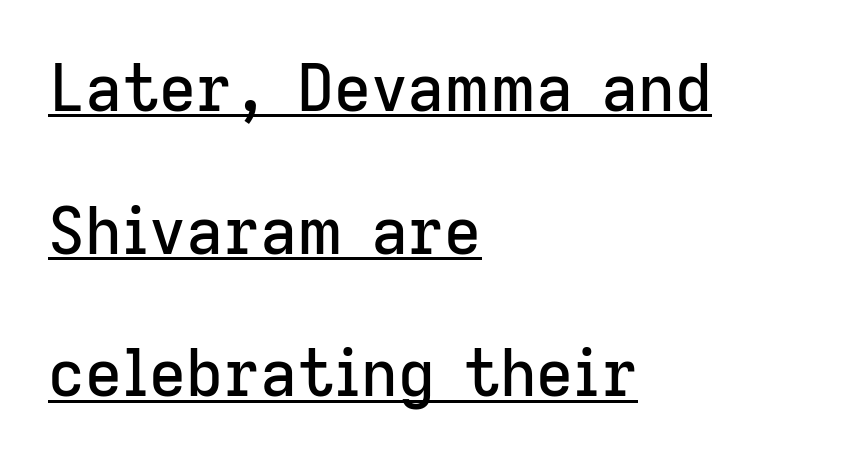
A typesetter would mark this as roman, not italic. Somebody hit Ctrl+U on this one — the words are underlined. Glyph-to-glyph distance matches everyday printed text. Reading down the block, your eye returns to a fixed left position each line. Unlike a traditional serif, this face leaves its strokes unadorned. Regarding leading, the lines here are spaced well apart.
